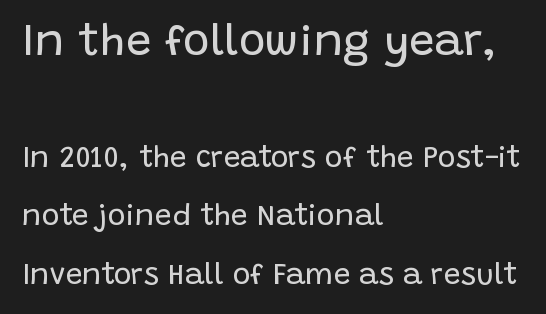
The image shows 45 px regular-weight sans-serif type, upright; set left-aligned, loose line spacing (1.94x), normal letter spacing, not underlined; the first (top) block is 1.5x larger; low stroke contrast and a large x-height.
